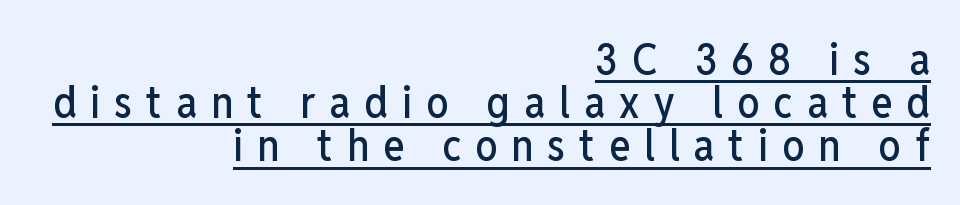
Q: Is the text italic (slanted)? A: No, it is upright.
Q: Is the typeface a serif or a sans-serif typeface? A: Sans-serif.
Q: Is the text underlined? A: Yes.
Q: How is the paragraph aligned? A: Right-aligned.
Q: Is the spacing between letters normal or unusually wide? A: Unusually wide.
Q: Is the spacing between lines tight, normal or loose? A: Tight.
Q: Width (condensed, normal, or wide)? A: Condensed.
Q: Stroke contrast? A: Low.
Q: x-height? A: Medium.
Q: Monospaced? A: No.
